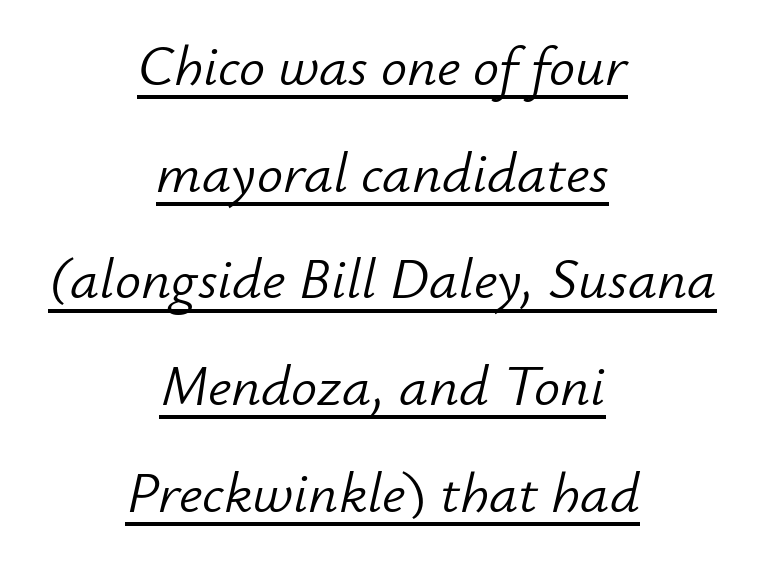
The image shows 58 px light type, italic (leaning right); set centered, line spacing 1.84x, normal letter spacing, underlined; low stroke contrast and a small x-height.
